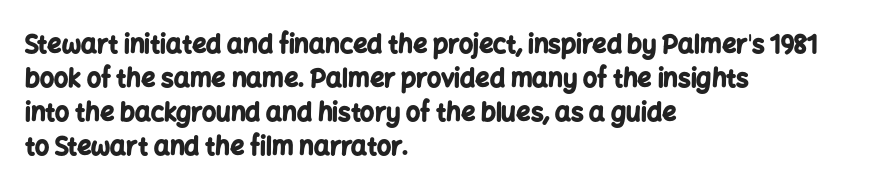
{"italic": "no", "bold": "yes", "underline": "no", "align": "left", "line_spacing": "normal", "line_spacing_ratio": 1.36, "letter_spacing": "normal", "letter_spacing_em": 0.0, "glyph_px": 25}
